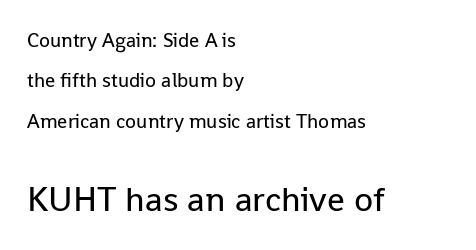
Q: Is the text bold? A: No.
Q: Is the text italic (slanted)? A: No, it is upright.
Q: Is the typeface a serif or a sans-serif typeface? A: Sans-serif.
Q: Is the text underlined? A: No.
Q: How is the paragraph aligned? A: Left-aligned.
Q: Is the spacing between letters normal or unusually wide? A: Normal.
Q: Is the spacing between lines tight, normal or loose? A: Loose.
Q: Which block of text is set in a larger size, the first (top) or the second (bottom)? A: The second (bottom) one.
Q: Width (condensed, normal, or wide)? A: Normal.
Q: Stroke contrast? A: Low.
Q: x-height? A: Medium.
Q: Monospaced? A: No.
